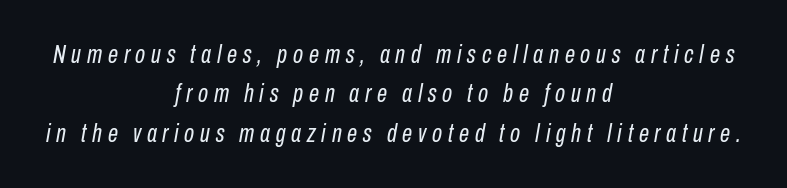
{"italic": "yes", "lean": "right", "slant_degrees": 10, "bold": "no", "underline": "no", "align": "center", "line_spacing": "normal", "line_spacing_ratio": 1.51, "letter_spacing": "wide", "letter_spacing_em": 0.22, "glyph_px": 26}
